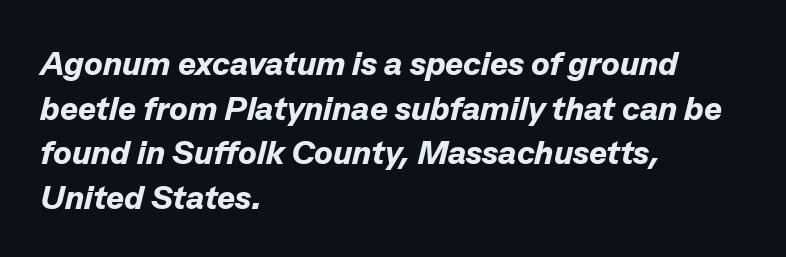
The type is set solid horizontally, with unmodified tracking. Do the characters align in a grid? No, the font is proportional. Heavy, bold letterforms. Notice how the passage keeps a crisp vertical edge on the left only.
